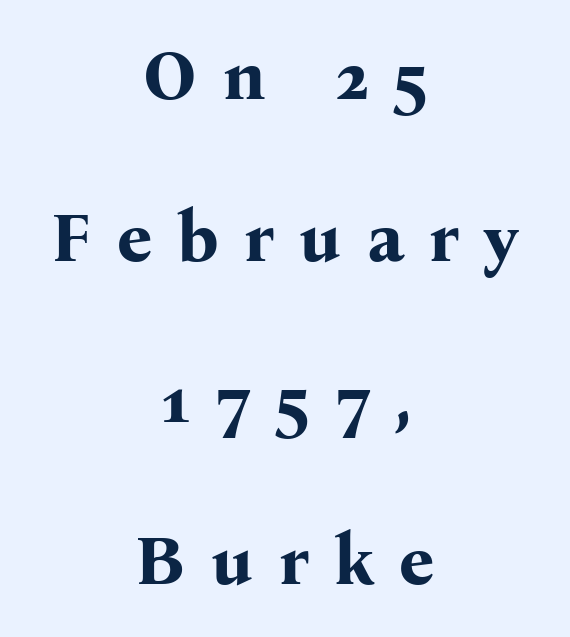
Proportional: the letters do not fall into vertical columns. The compositor balanced each line on the midline. Yep, those are serifs on the letters. Horizontal bands of white between lines are thick stripes. Each row of text sits above clean, open space. If you drew a line through each stem, it would be perfectly vertical.
